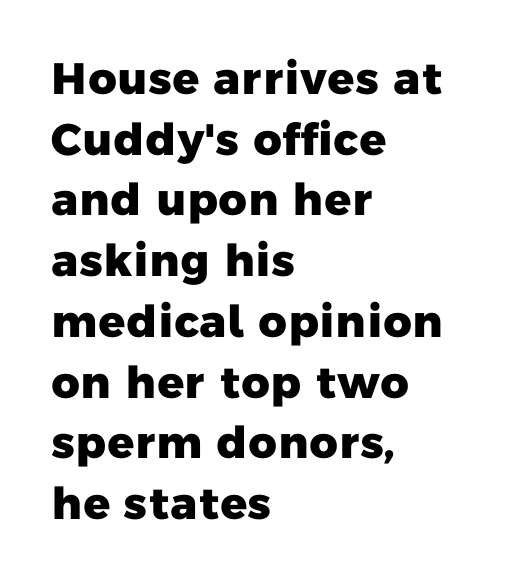
Layout note: lines flush left. Examine the stroke ends and you'll find no serifs. The glyphs are unaccompanied by any horizontal stroke below them. The tracking reads as untouched default to a designer's eye. The leading is moderate, giving the passage an even texture.
